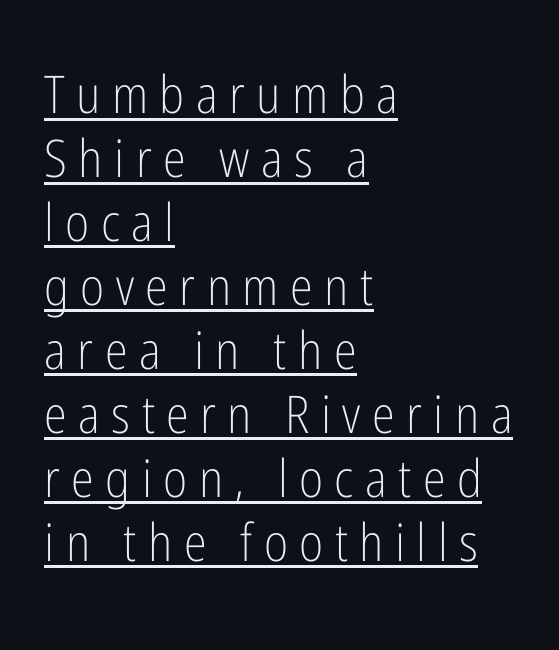
Q: Is the text bold? A: No.
Q: Is the text italic (slanted)? A: No, it is upright.
Q: Is the typeface a serif or a sans-serif typeface? A: Sans-serif.
Q: Is the text underlined? A: Yes.
Q: How is the paragraph aligned? A: Left-aligned.
Q: Is the spacing between letters normal or unusually wide? A: Unusually wide.
Q: Width (condensed, normal, or wide)? A: Condensed.
Q: Stroke contrast? A: Low.
Q: x-height? A: Medium.
Q: Monospaced? A: No.
